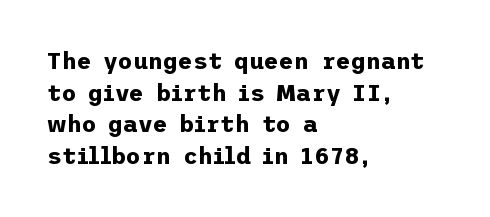
{"italic": "no", "bold": "yes", "underline": "no", "align": "left", "line_spacing": "normal", "line_spacing_ratio": 1.38, "letter_spacing": "normal", "letter_spacing_em": 0.0, "glyph_px": 23}
